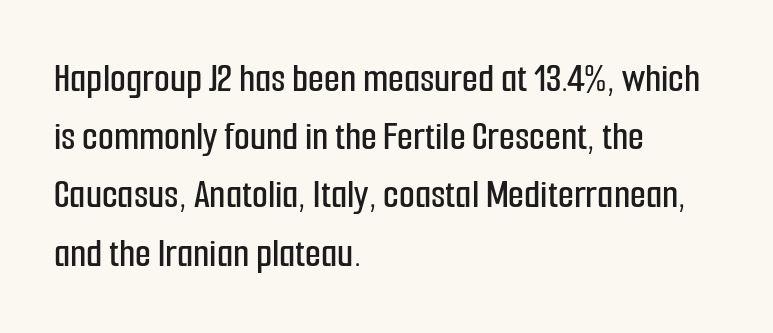
Q: Is the text italic (slanted)? A: No, it is upright.
Q: Is the typeface a serif or a sans-serif typeface? A: Sans-serif.
Q: Is the text underlined? A: No.
Q: How is the paragraph aligned? A: Left-aligned.
Q: Is the spacing between letters normal or unusually wide? A: Normal.
Q: Is the spacing between lines tight, normal or loose? A: Normal.
Q: Width (condensed, normal, or wide)? A: Condensed.
Q: Stroke contrast? A: Low.
Q: x-height? A: Medium.
Q: Monospaced? A: No.
